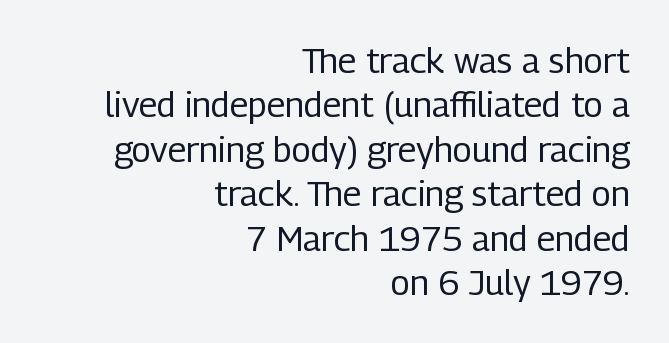
{"serif": "no", "italic": "no", "bold": "no", "weight": "regular", "width": "condensed", "stroke_contrast": "low", "x_height": "medium", "monospaced": "no", "underline": "no", "align": "right", "line_spacing": "normal", "line_spacing_ratio": 1.27, "letter_spacing": "normal", "letter_spacing_em": 0.0, "glyph_px": 35}
